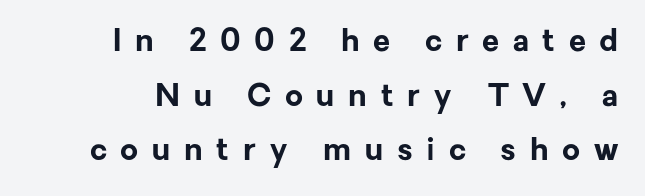
{"serif": "no", "italic": "no", "bold": "yes", "weight": "bold", "width": "normal", "stroke_contrast": "low", "x_height": "medium", "monospaced": "no", "underline": "no", "line_spacing_ratio": 1.76, "letter_spacing": "wide", "letter_spacing_em": 0.44, "glyph_px": 31}
